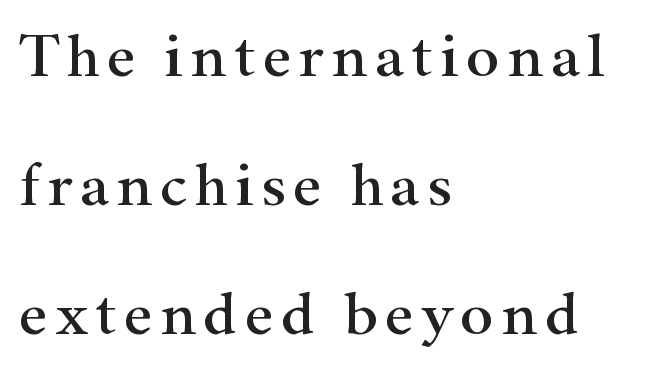
No word sits above an underline. These lines are rendered in a variable-pitch font. You could fit nearly another row in the gap between these rows. The passage is arranged the way most books set body copy — flush left. Ordinary non-slanted type is in use.
